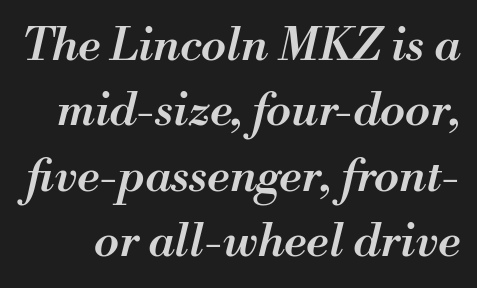
The image shows 46 px semibold type, italic (leaning right); set normal line spacing (1.42x), normal letter spacing, not underlined; medium stroke contrast and a small x-height.
